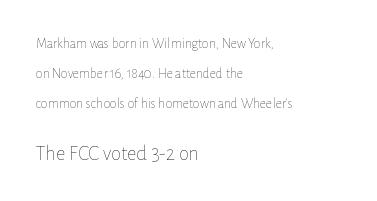
Each stroke keeps to a modest, everyday thickness or less. Whoever set this chose breathing room over compactness in the vertical rhythm. Rule under the text: the space is simply empty. Characters follow at the spacing the type designer built in.
